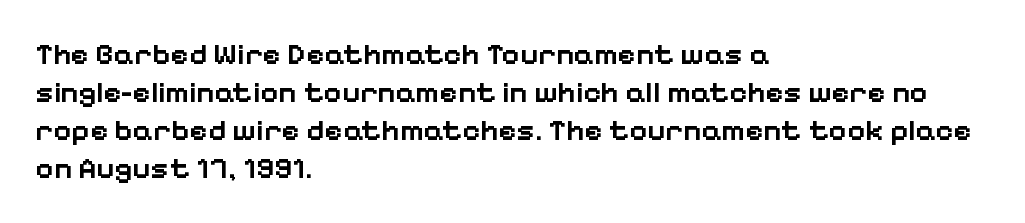
The image shows 31 px semibold sans-serif type, upright; set left-aligned, line spacing 1.23x, normal letter spacing, not underlined; low stroke contrast and a medium x-height.
